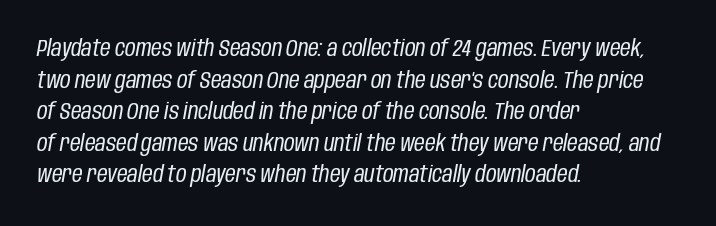
{"italic": "yes", "lean": "right", "slant_degrees": 10, "bold": "no", "underline": "no", "align": "left", "line_spacing": "normal", "line_spacing_ratio": 1.37, "letter_spacing": "normal", "letter_spacing_em": 0.0, "glyph_px": 23}
